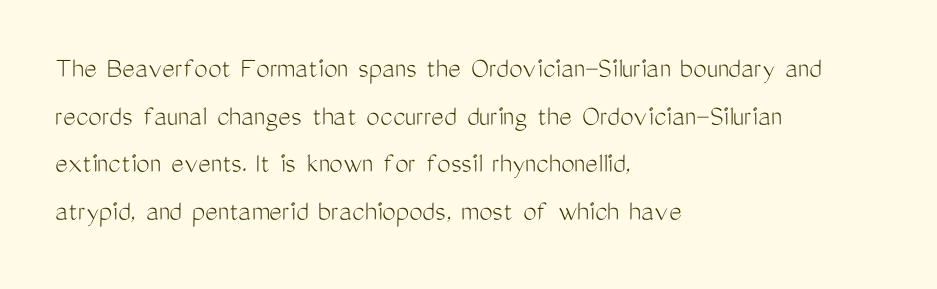
The image shows 30 px light, condensed sans-serif type, upright; set left-aligned, normal line spacing (1.59x), normal letter spacing, not underlined; medium stroke contrast and a medium x-height.
